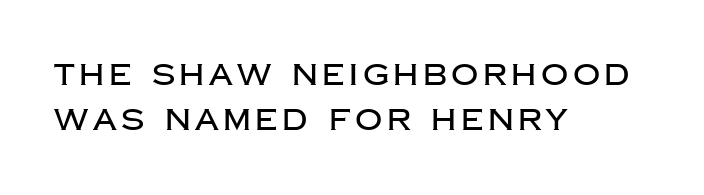
{"serif": "no", "italic": "no", "width": "normal", "stroke_contrast": "low", "x_height": "large", "monospaced": "no", "underline": "no", "align": "left", "line_spacing": "normal", "line_spacing_ratio": 1.5, "glyph_px": 30}
